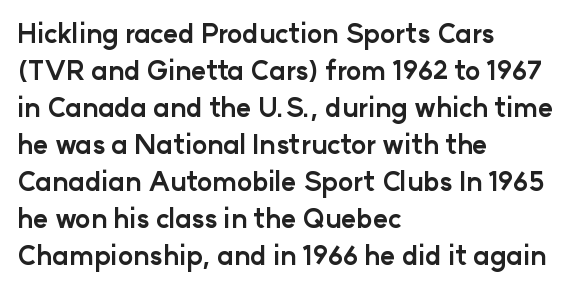
{"italic": "no", "bold": "yes", "underline": "no", "align": "left", "line_spacing": "normal", "line_spacing_ratio": 1.42, "letter_spacing": "normal", "letter_spacing_em": 0.0, "glyph_px": 26}
